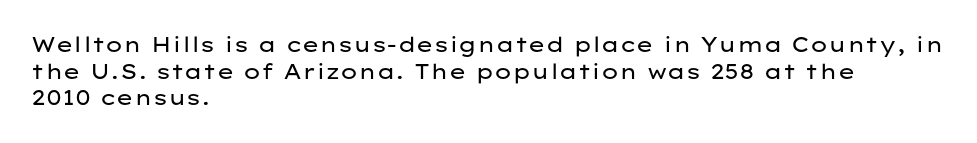
The image shows 21 px text type, upright; set left-aligned, normal line spacing (1.27x), normal letter spacing, not underlined.
